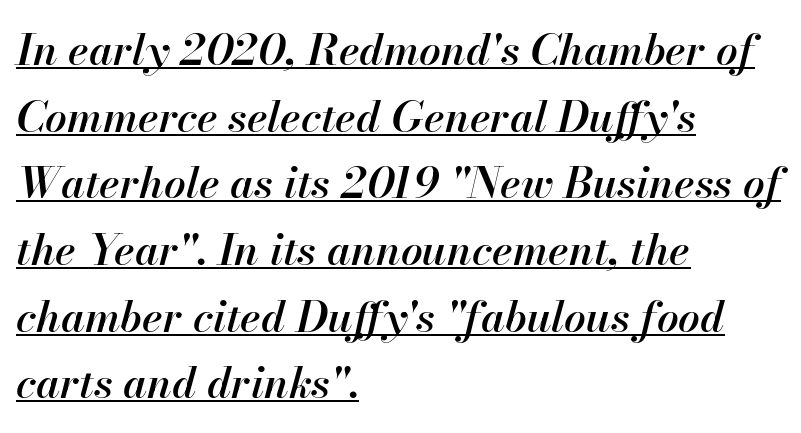
The image shows 43 px semibold type, italic (leaning right); set left-aligned, normal line spacing (1.55x), normal letter spacing, underlined; high stroke contrast and a small x-height.
